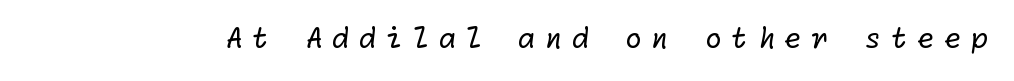
Q: Is the text bold? A: No.
Q: Is the typeface a serif or a sans-serif typeface? A: Sans-serif.
Q: Is the text underlined? A: No.
Q: Is the spacing between letters normal or unusually wide? A: Unusually wide.
Q: Width (condensed, normal, or wide)? A: Normal.
Q: Stroke contrast? A: Low.
Q: x-height? A: Medium.
